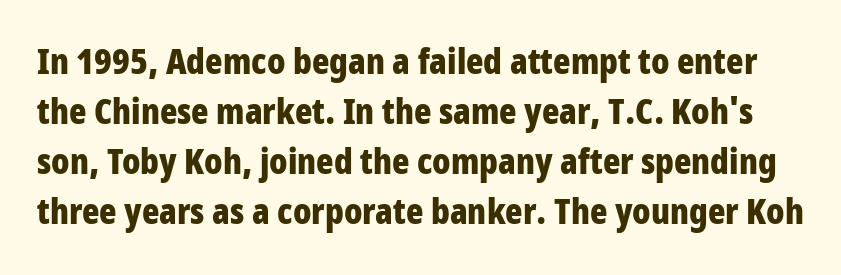
Q: Is the text bold? A: Yes.
Q: Is the text italic (slanted)? A: No, it is upright.
Q: Is the typeface a serif or a sans-serif typeface? A: Sans-serif.
Q: Is the text underlined? A: No.
Q: Is the spacing between letters normal or unusually wide? A: Normal.
Q: Is the spacing between lines tight, normal or loose? A: Normal.
Q: Width (condensed, normal, or wide)? A: Condensed.
Q: Stroke contrast? A: Low.
Q: x-height? A: Large.
Q: Monospaced? A: No.
